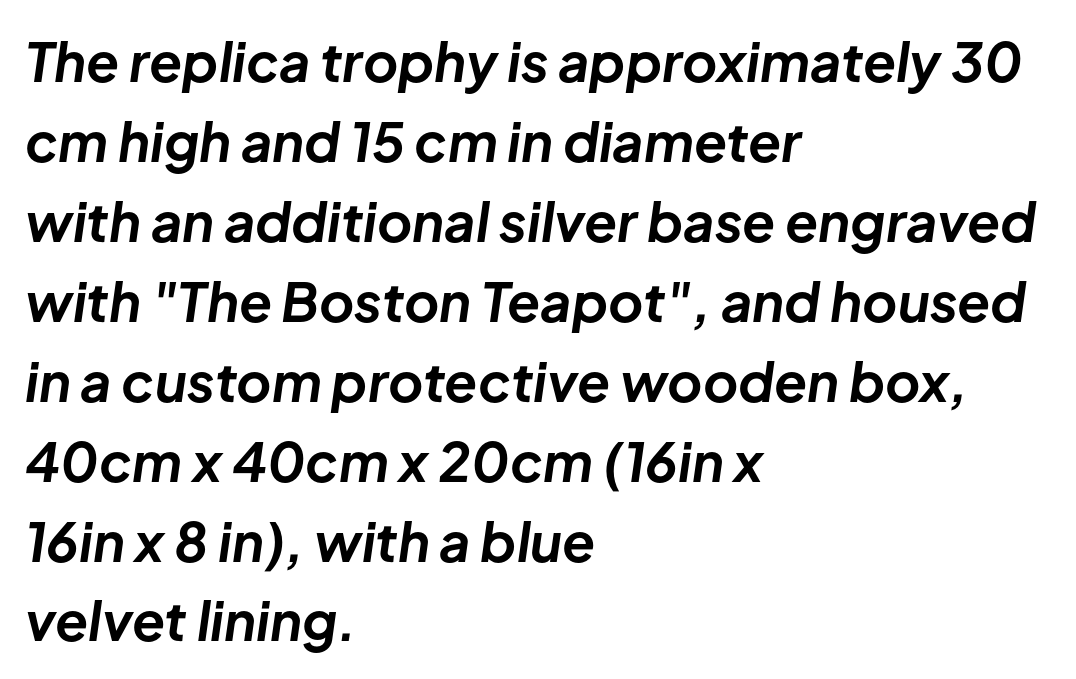
{"italic": "yes", "lean": "right", "slant_degrees": 8, "bold": "yes", "weight": "bold", "width": "normal", "stroke_contrast": "low", "x_height": "medium", "monospaced": "no", "underline": "no", "align": "left", "line_spacing": "normal", "line_spacing_ratio": 1.48, "letter_spacing": "normal", "letter_spacing_em": 0.0, "glyph_px": 54}
